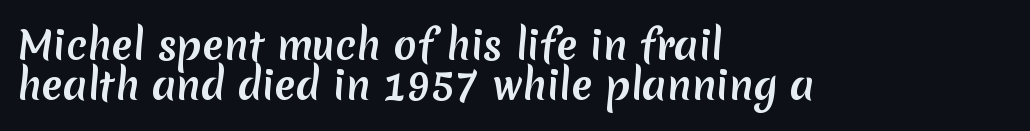
{"serif": "no", "width": "normal", "stroke_contrast": "medium", "x_height": "medium", "monospaced": "no", "underline": "no", "align": "left", "line_spacing": "tight", "line_spacing_ratio": 1.02, "letter_spacing": "normal", "letter_spacing_em": 0.0, "glyph_px": 39}
